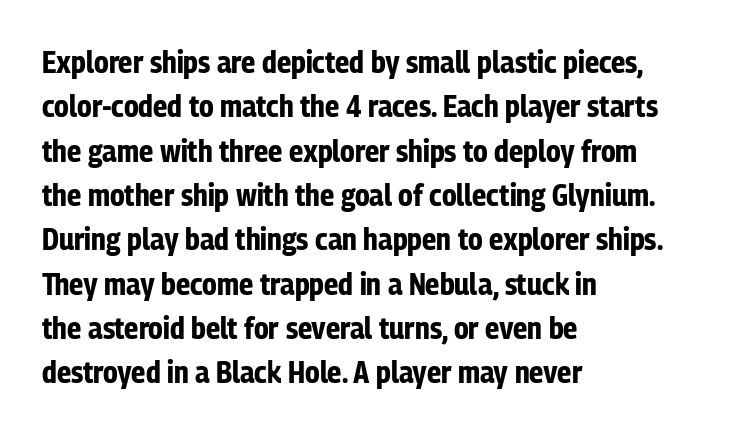
The image shows 31 px bold, condensed sans-serif type, upright; set left-aligned, normal line spacing (1.43x), normal letter spacing, not underlined; low stroke contrast and a medium x-height.
